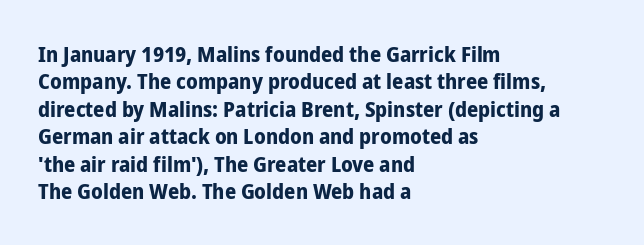
Q: Is the text bold? A: Yes.
Q: Is the text italic (slanted)? A: No, it is upright.
Q: Is the text underlined? A: No.
Q: How is the paragraph aligned? A: Left-aligned.
Q: Is the spacing between letters normal or unusually wide? A: Normal.
Q: Is the spacing between lines tight, normal or loose? A: Normal.
